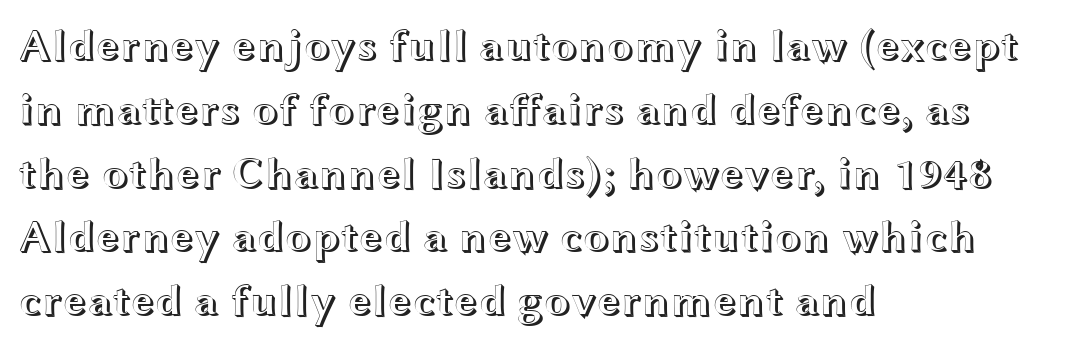
Spacing verdict: proportional, widths tailored to each character. The font's upright variant was chosen for this text. Regarding leading, the lines here are spaced in the standard way. Glyph-to-glyph distance matches everyday printed text. The setting favours the left margin, as ordinary paragraphs usually do. The passage shown is not underscored anywhere.
